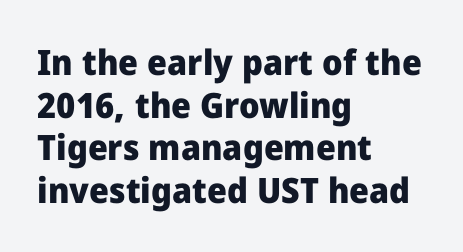
The image shows 35 px heavy sans-serif type, upright; set left-aligned, line spacing 1.22x, normal letter spacing, not underlined; low stroke contrast and a medium x-height.
